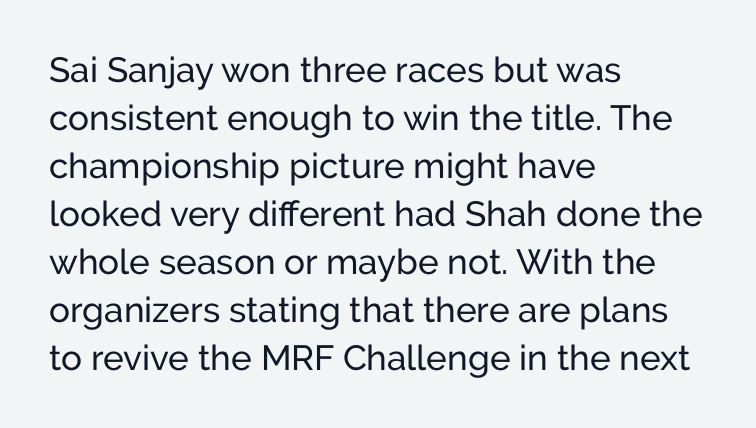
The image shows 35 px sans-serif type, upright; set left-aligned, normal line spacing (1.37x), normal letter spacing, not underlined; low stroke contrast and a medium x-height.
